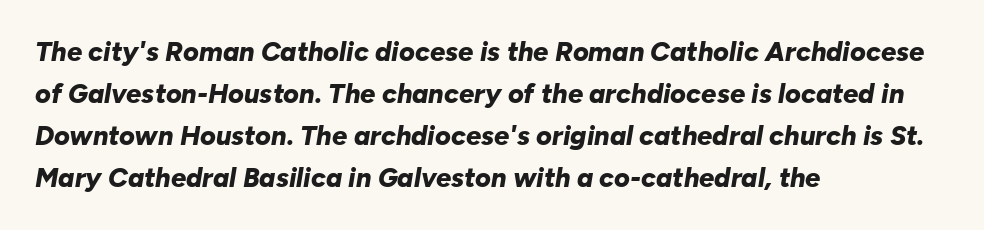
Glance below the letters and you will spot only blank space. Heavy, bold letterforms. The typesetter chose a ragged-right arrangement here. This block has exactly the height ordinary leading produces. These lines keep a tight, regular rhythm from letter to letter.
